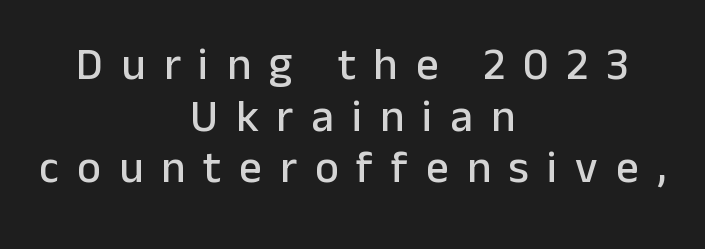
{"serif": "no", "italic": "no", "width": "normal", "stroke_contrast": "low", "x_height": "medium", "monospaced": "no", "underline": "no", "align": "center", "line_spacing": "tight", "line_spacing_ratio": 1.15, "letter_spacing": "wide", "letter_spacing_em": 0.4, "glyph_px": 45}
